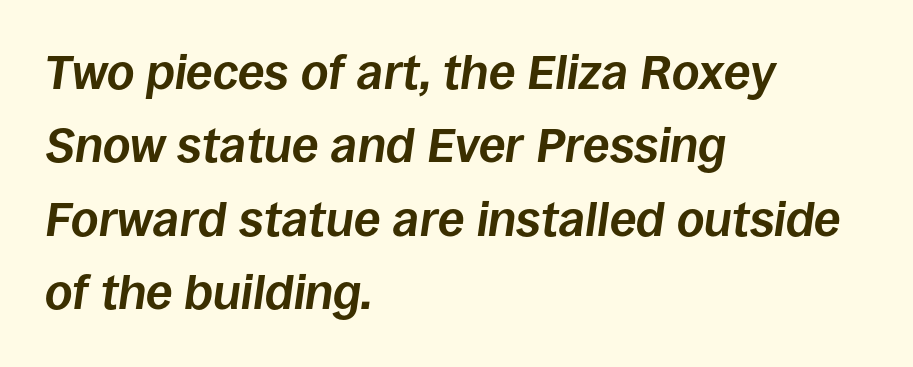
The image shows 48 px bold type, italic (leaning right); set left-aligned, normal line spacing (1.53x), normal letter spacing, not underlined; low stroke contrast and a large x-height.
